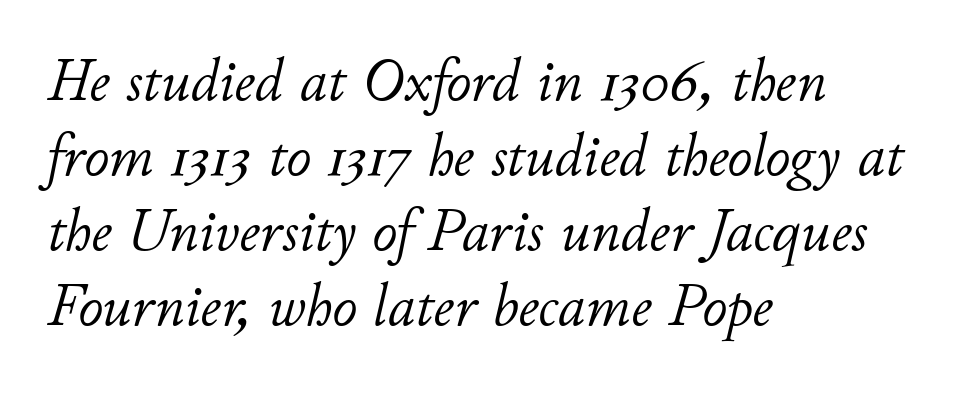
Q: Is the text bold? A: No.
Q: Is the text italic (slanted)? A: Yes, it leans right by about 11 degrees.
Q: Is the text underlined? A: No.
Q: How is the paragraph aligned? A: Left-aligned.
Q: Is the spacing between letters normal or unusually wide? A: Normal.
Q: Width (condensed, normal, or wide)? A: Normal.
Q: Stroke contrast? A: Low.
Q: x-height? A: Small.
Q: Monospaced? A: No.
